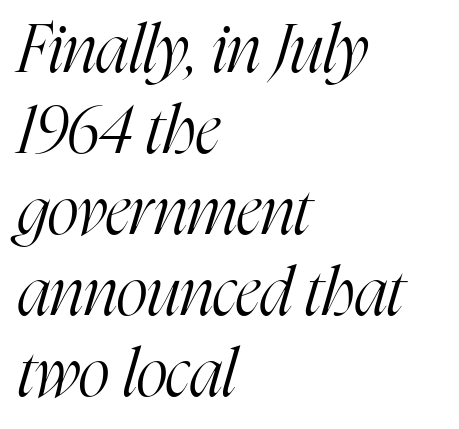
Q: Is the text bold? A: No.
Q: Is the text italic (slanted)? A: Yes, it leans right by about 16 degrees.
Q: Is the typeface a serif or a sans-serif typeface? A: Serif.
Q: Is the text underlined? A: No.
Q: How is the paragraph aligned? A: Left-aligned.
Q: Is the spacing between letters normal or unusually wide? A: Normal.
Q: Width (condensed, normal, or wide)? A: Condensed.
Q: Stroke contrast? A: High.
Q: x-height? A: Medium.
Q: Monospaced? A: No.
